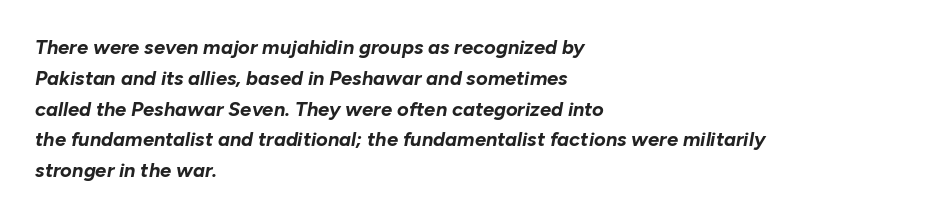
The image shows 20 px bold type, italic (leaning right); set left-aligned, normal line spacing (1.54x), normal letter spacing, not underlined.
